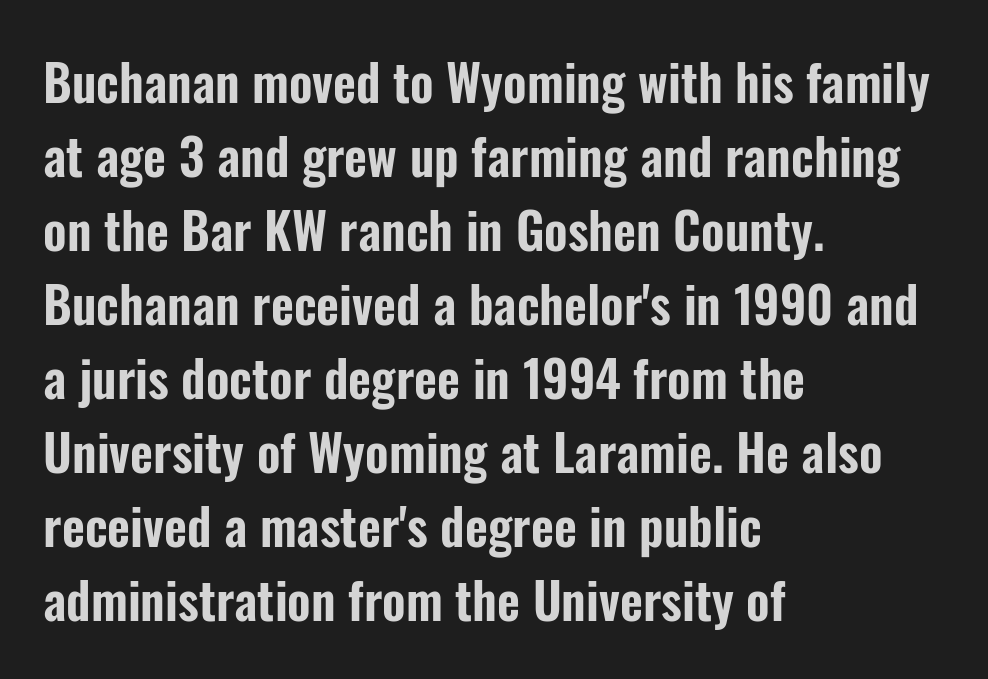
Q: Is the text italic (slanted)? A: No, it is upright.
Q: Is the typeface a serif or a sans-serif typeface? A: Sans-serif.
Q: Is the text underlined? A: No.
Q: How is the paragraph aligned? A: Left-aligned.
Q: Is the spacing between letters normal or unusually wide? A: Normal.
Q: Is the spacing between lines tight, normal or loose? A: Normal.
Q: Width (condensed, normal, or wide)? A: Condensed.
Q: Stroke contrast? A: Low.
Q: x-height? A: Medium.
Q: Monospaced? A: No.
